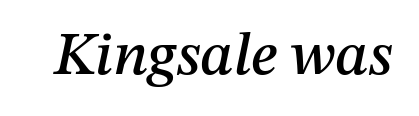
The image shows 61 px text type, italic (leaning right); set normal letter spacing, not underlined; medium stroke contrast and a medium x-height.
